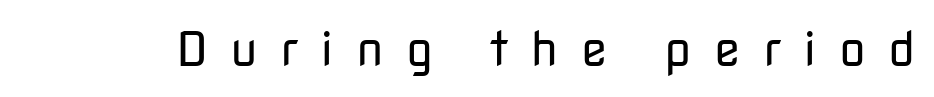
Q: Is the text bold? A: No.
Q: Is the text italic (slanted)? A: No, it is upright.
Q: Is the typeface a serif or a sans-serif typeface? A: Sans-serif.
Q: Is the text underlined? A: No.
Q: Is the spacing between letters normal or unusually wide? A: Unusually wide.
Q: Width (condensed, normal, or wide)? A: Normal.
Q: Stroke contrast? A: Low.
Q: x-height? A: Medium.
Q: Monospaced? A: No.
